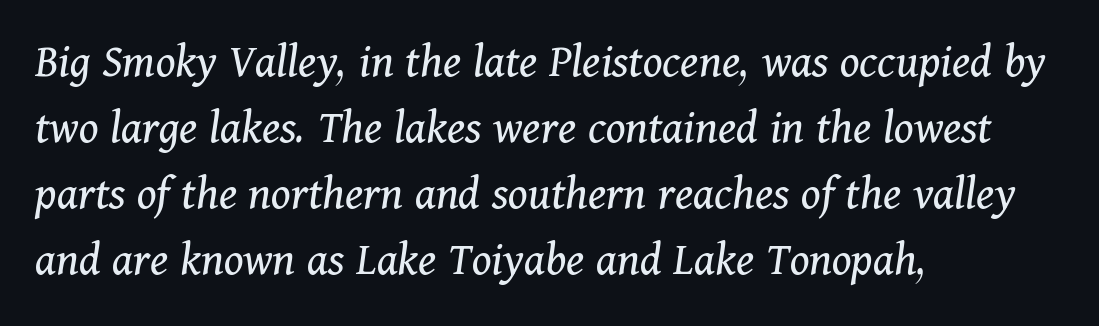
The image shows 49 px regular-weight serif type, italic (leaning right); set left-aligned, normal line spacing (1.35x), normal letter spacing, not underlined; medium stroke contrast and a medium x-height.
